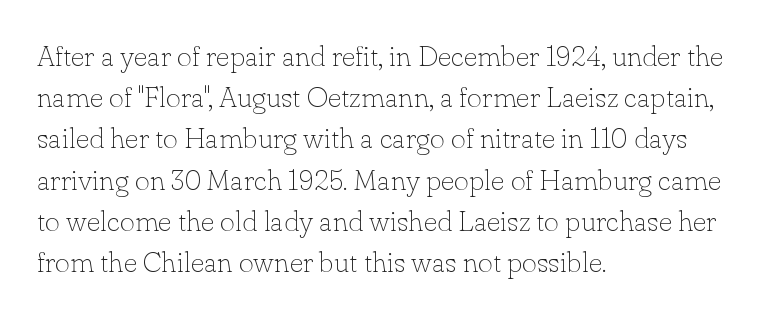
{"serif": "yes", "italic": "no", "bold": "no", "weight": "thin", "width": "normal", "stroke_contrast": "low", "x_height": "small", "monospaced": "no", "underline": "no", "align": "left", "line_spacing": "normal", "line_spacing_ratio": 1.42, "letter_spacing": "normal", "letter_spacing_em": 0.0, "glyph_px": 29}
